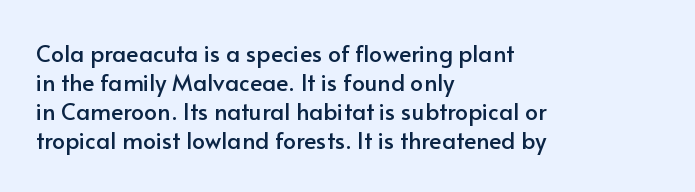
{"italic": "no", "underline": "no", "align": "left", "line_spacing": "normal", "line_spacing_ratio": 1.26, "letter_spacing": "normal", "letter_spacing_em": 0.0, "glyph_px": 23}
